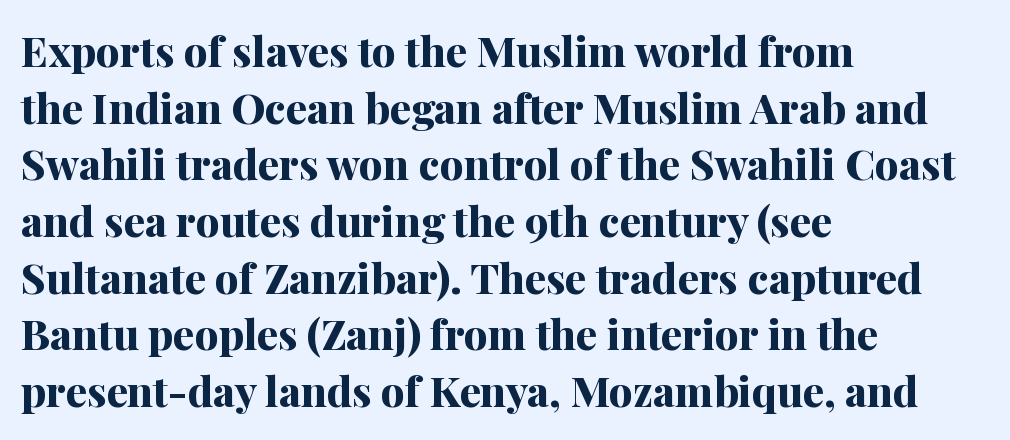
The image shows 42 px bold serif type, upright; set left-aligned, normal line spacing (1.35x), normal letter spacing, not underlined; medium stroke contrast and a medium x-height.
